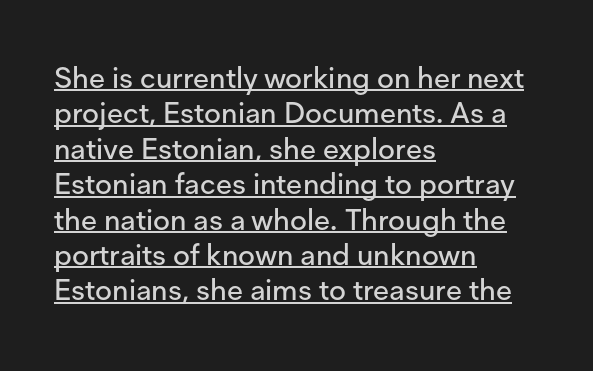
Q: Is the text italic (slanted)? A: No, it is upright.
Q: Is the typeface a serif or a sans-serif typeface? A: Sans-serif.
Q: Is the text underlined? A: Yes.
Q: How is the paragraph aligned? A: Left-aligned.
Q: Is the spacing between letters normal or unusually wide? A: Normal.
Q: Width (condensed, normal, or wide)? A: Normal.
Q: Stroke contrast? A: Low.
Q: x-height? A: Medium.
Q: Monospaced? A: No.
